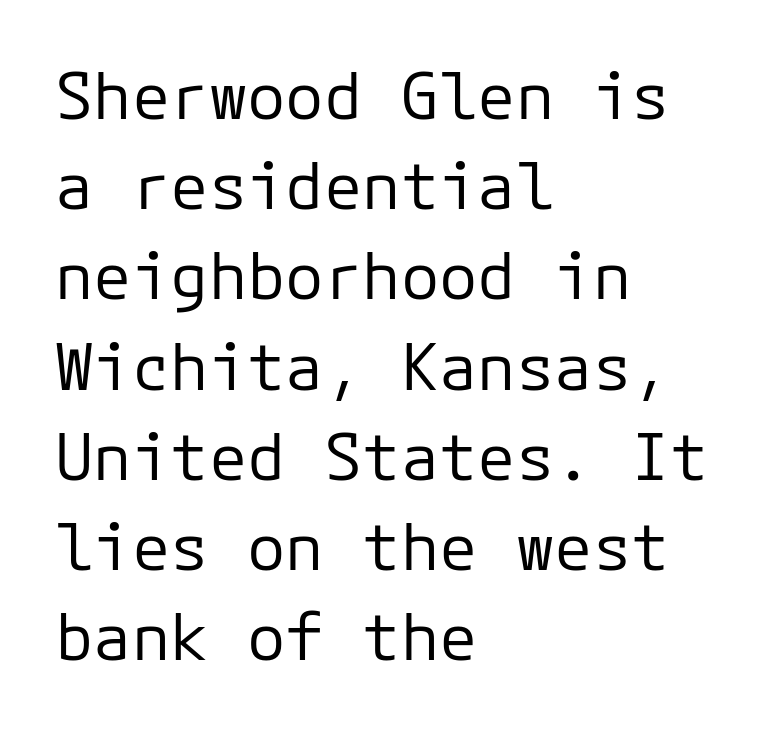
Q: Is the text bold? A: No.
Q: Is the text italic (slanted)? A: No, it is upright.
Q: Is the typeface a serif or a sans-serif typeface? A: Sans-serif.
Q: Is the text underlined? A: No.
Q: How is the paragraph aligned? A: Left-aligned.
Q: Is the spacing between letters normal or unusually wide? A: Normal.
Q: Is the spacing between lines tight, normal or loose? A: Normal.
Q: Width (condensed, normal, or wide)? A: Normal.
Q: Stroke contrast? A: Low.
Q: x-height? A: Medium.
Q: Monospaced? A: Yes.
